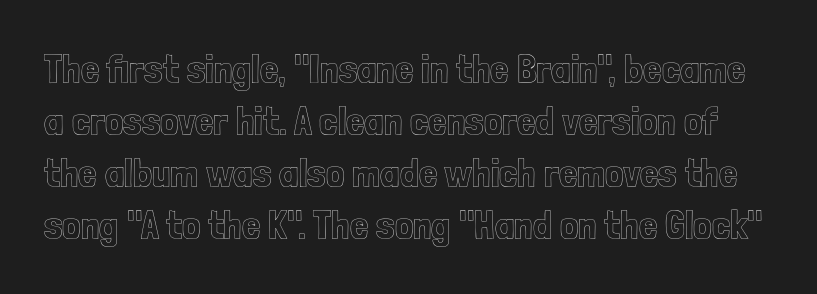
The image shows 41 px condensed type, upright; set normal line spacing (1.27x), normal letter spacing, not underlined; a medium x-height.
